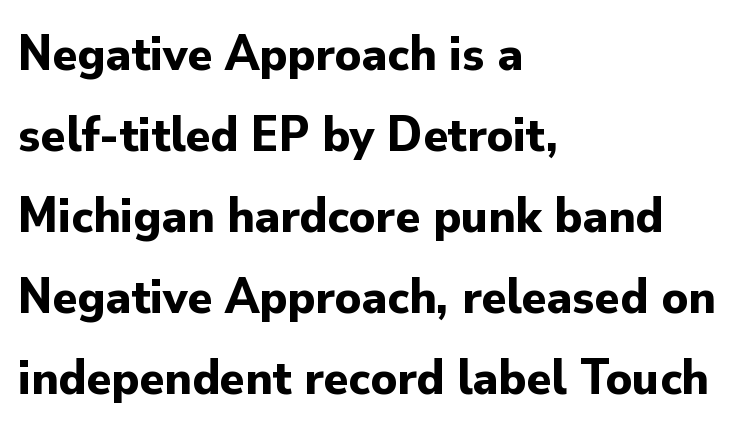
Spacing verdict: proportional, widths tailored to each character. The lines are quadded left. A clean baseline with only descenders dipping below it. Look at the stroke-to-counter ratio: heavy, a bold.
